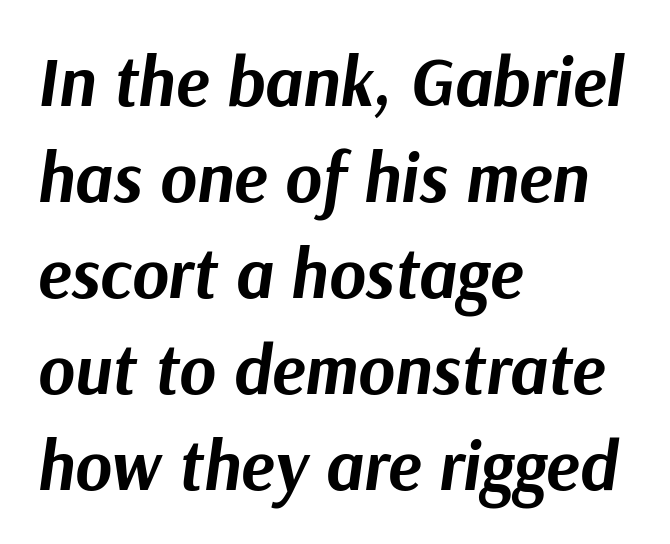
The passage is arranged the way most books set body copy — flush left. Posture: slanted. A typesetter would call this zero additional tracking. Its strokes are broad and dark, the hallmark of bold type.
